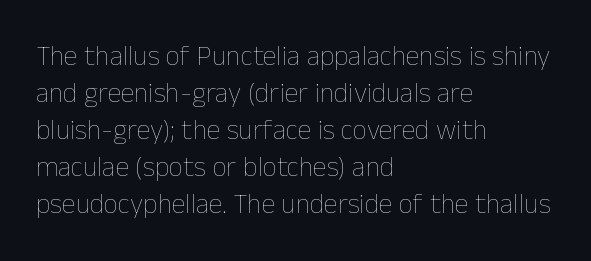
Q: Is the text bold? A: No.
Q: Is the text italic (slanted)? A: No, it is upright.
Q: Is the text underlined? A: No.
Q: How is the paragraph aligned? A: Left-aligned.
Q: Is the spacing between letters normal or unusually wide? A: Normal.
Q: Is the spacing between lines tight, normal or loose? A: Normal.
Q: Width (condensed, normal, or wide)? A: Normal.
Q: Stroke contrast? A: Low.
Q: x-height? A: Medium.
Q: Monospaced? A: No.
